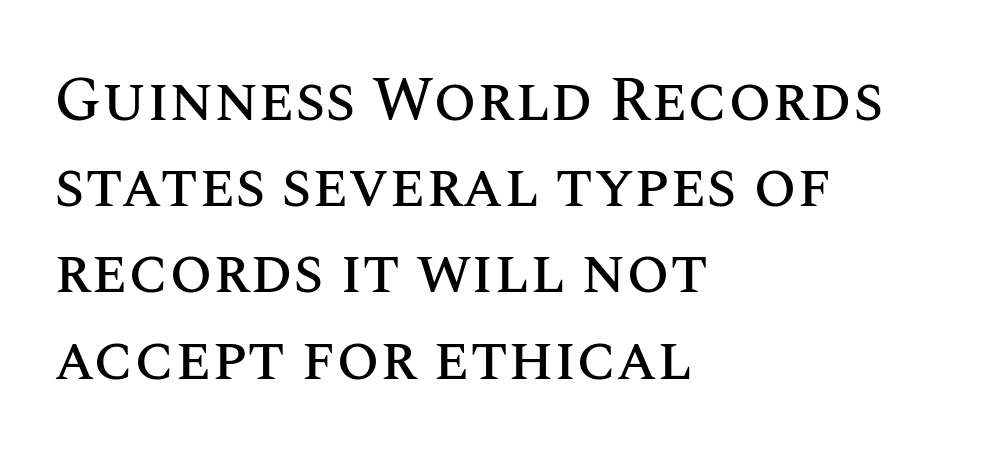
The image shows 62 px text type, upright; set left-aligned, normal line spacing (1.39x), normal letter spacing, not underlined; medium stroke contrast and a large x-height.
